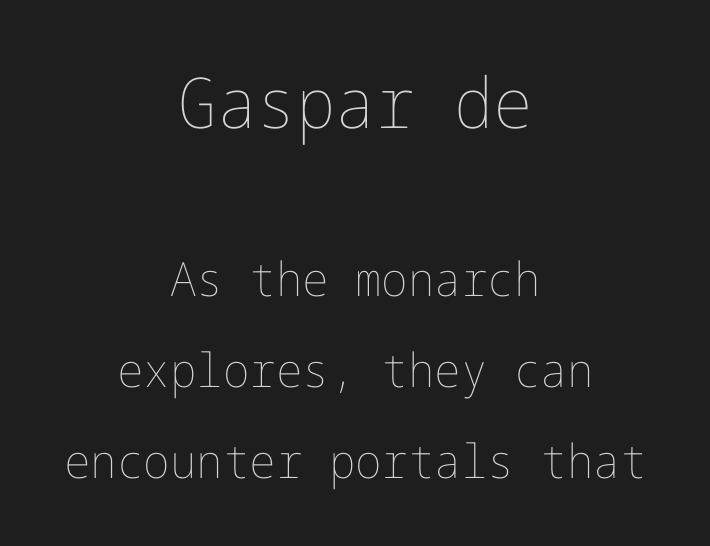
Q: Is the text bold? A: No.
Q: Is the text italic (slanted)? A: No, it is upright.
Q: Is the text underlined? A: No.
Q: How is the paragraph aligned? A: Centered.
Q: Is the spacing between letters normal or unusually wide? A: Normal.
Q: Is the spacing between lines tight, normal or loose? A: Loose.
Q: Which block of text is set in a larger size, the first (top) or the second (bottom)? A: The first (top) one.
Q: Width (condensed, normal, or wide)? A: Normal.
Q: Stroke contrast? A: Low.
Q: x-height? A: Medium.
